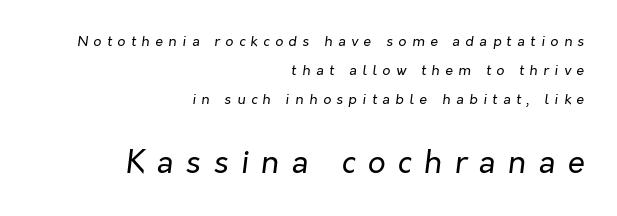
Whoever set this made the second block the dominant, larger element. A typesetter would call this proportional, since set widths differ per character. The letters look calm and open, with moderate or lighter stems. It's the slanting kind of type. Quick note: underline off. Vertically, the passage feels expansive, rows floating well apart.
